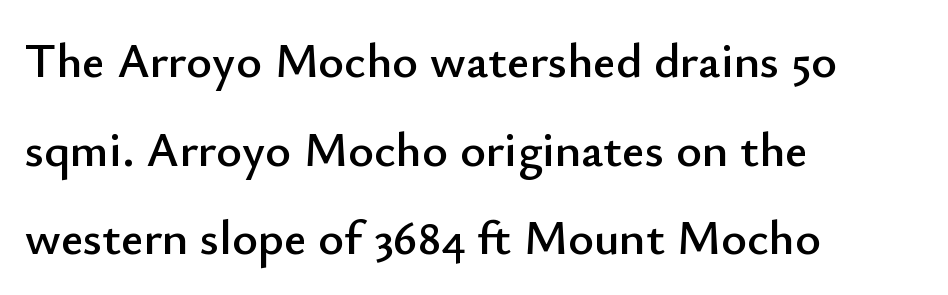
The image shows 49 px sans-serif type, upright; set left-aligned, line spacing 1.81x, normal letter spacing, not underlined; low stroke contrast and a small x-height.
